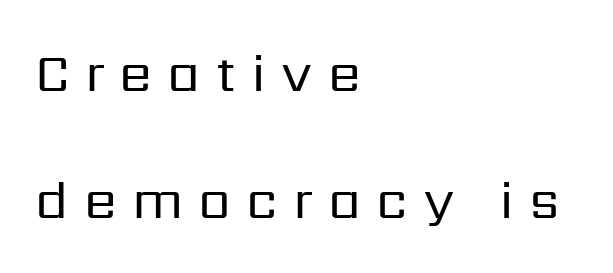
Q: Is the text bold? A: No.
Q: Is the text italic (slanted)? A: No, it is upright.
Q: Is the typeface a serif or a sans-serif typeface? A: Sans-serif.
Q: Is the text underlined? A: No.
Q: How is the paragraph aligned? A: Left-aligned.
Q: Is the spacing between letters normal or unusually wide? A: Unusually wide.
Q: Is the spacing between lines tight, normal or loose? A: Loose.
Q: Width (condensed, normal, or wide)? A: Normal.
Q: Stroke contrast? A: Low.
Q: x-height? A: Medium.
Q: Monospaced? A: No.
